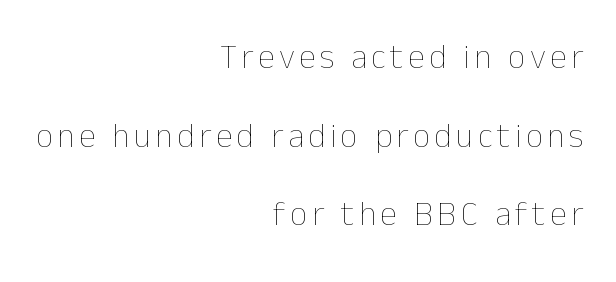
Honestly, the rows look like they've been pulled way apart. This reads as an unemphasized weight, regular at the heaviest. Designer's note — italics off, roman on. Is this a fixed-width face? No — the glyphs have proportional, varying widths.
